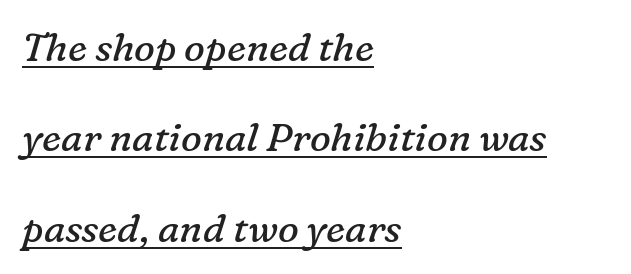
Q: Is the text bold? A: No.
Q: Is the text italic (slanted)? A: Yes, it leans right by about 16 degrees.
Q: Is the typeface a serif or a sans-serif typeface? A: Serif.
Q: Is the text underlined? A: Yes.
Q: How is the paragraph aligned? A: Left-aligned.
Q: Is the spacing between letters normal or unusually wide? A: Normal.
Q: Is the spacing between lines tight, normal or loose? A: Loose.
Q: Width (condensed, normal, or wide)? A: Normal.
Q: Stroke contrast? A: Low.
Q: x-height? A: Medium.
Q: Monospaced? A: No.
